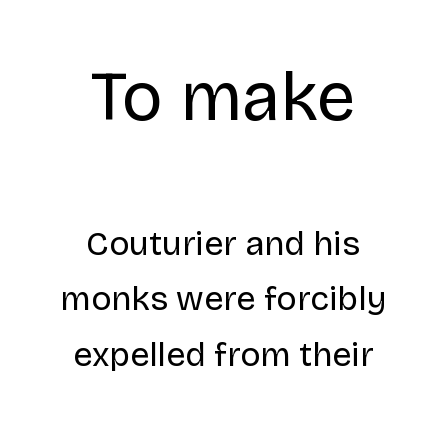
Q: Is the text bold? A: No.
Q: Is the text italic (slanted)? A: No, it is upright.
Q: Is the typeface a serif or a sans-serif typeface? A: Sans-serif.
Q: Is the text underlined? A: No.
Q: How is the paragraph aligned? A: Centered.
Q: Is the spacing between letters normal or unusually wide? A: Normal.
Q: Is the spacing between lines tight, normal or loose? A: Normal.
Q: Which block of text is set in a larger size, the first (top) or the second (bottom)? A: The first (top) one.
Q: Width (condensed, normal, or wide)? A: Normal.
Q: Stroke contrast? A: Low.
Q: x-height? A: Large.
Q: Monospaced? A: No.
